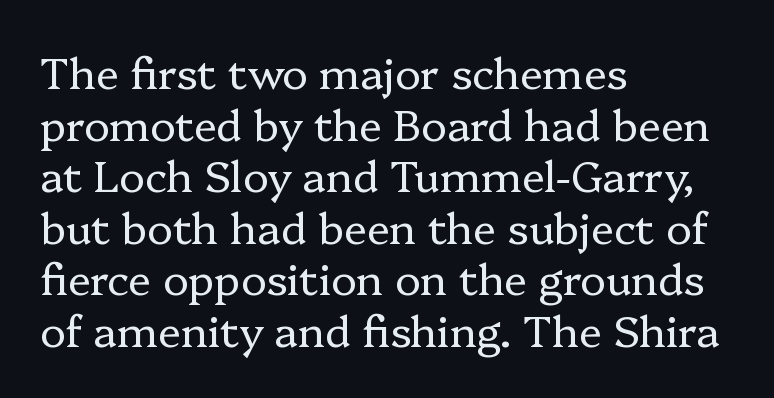
Q: Is the text bold? A: No.
Q: Is the text italic (slanted)? A: No, it is upright.
Q: Is the typeface a serif or a sans-serif typeface? A: Serif.
Q: Is the text underlined? A: No.
Q: How is the paragraph aligned? A: Left-aligned.
Q: Is the spacing between letters normal or unusually wide? A: Normal.
Q: Width (condensed, normal, or wide)? A: Normal.
Q: Stroke contrast? A: Low.
Q: x-height? A: Medium.
Q: Monospaced? A: No.
